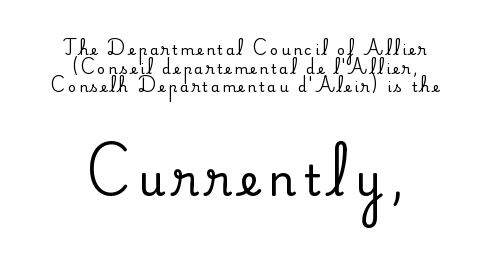
Observe the serifs anchoring each vertical stroke in this sample. Students, observe: this is what conventionally led text looks like. Both edges are ragged and mirror each other, which tells us the setting is centered. The passage shown begins with its smaller block and ends with its larger one. Do the letters lean? They stand straight. Glyph-to-glyph distance is far greater than everyday printed text.
